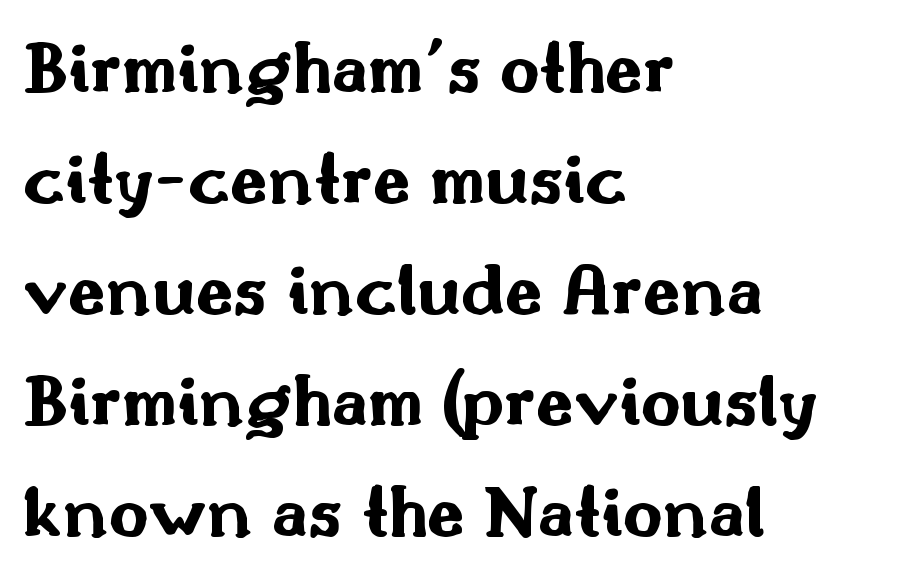
{"serif": "no", "italic": "no", "bold": "yes", "weight": "bold", "width": "wide", "stroke_contrast": "medium", "x_height": "small", "monospaced": "no", "underline": "no", "align": "left", "line_spacing": "normal", "line_spacing_ratio": 1.44, "letter_spacing": "normal", "letter_spacing_em": 0.0, "glyph_px": 77}
